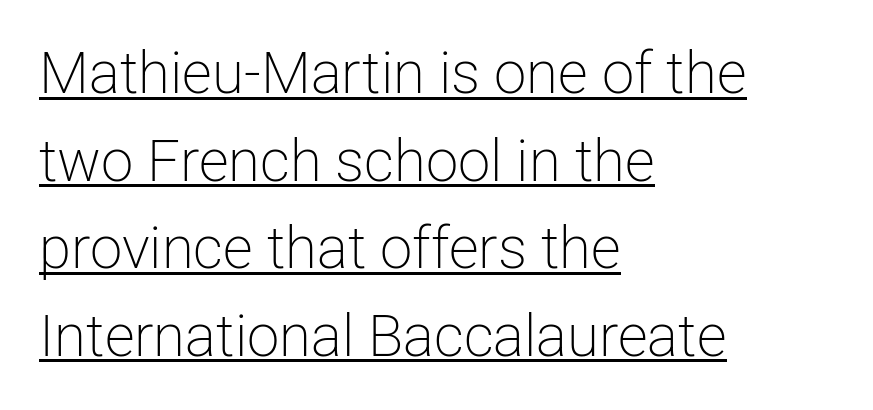
Q: Is the text bold? A: No.
Q: Is the text italic (slanted)? A: No, it is upright.
Q: Is the typeface a serif or a sans-serif typeface? A: Sans-serif.
Q: Is the text underlined? A: Yes.
Q: How is the paragraph aligned? A: Left-aligned.
Q: Is the spacing between letters normal or unusually wide? A: Normal.
Q: Is the spacing between lines tight, normal or loose? A: Normal.
Q: Width (condensed, normal, or wide)? A: Normal.
Q: Stroke contrast? A: Low.
Q: x-height? A: Medium.
Q: Monospaced? A: No.
